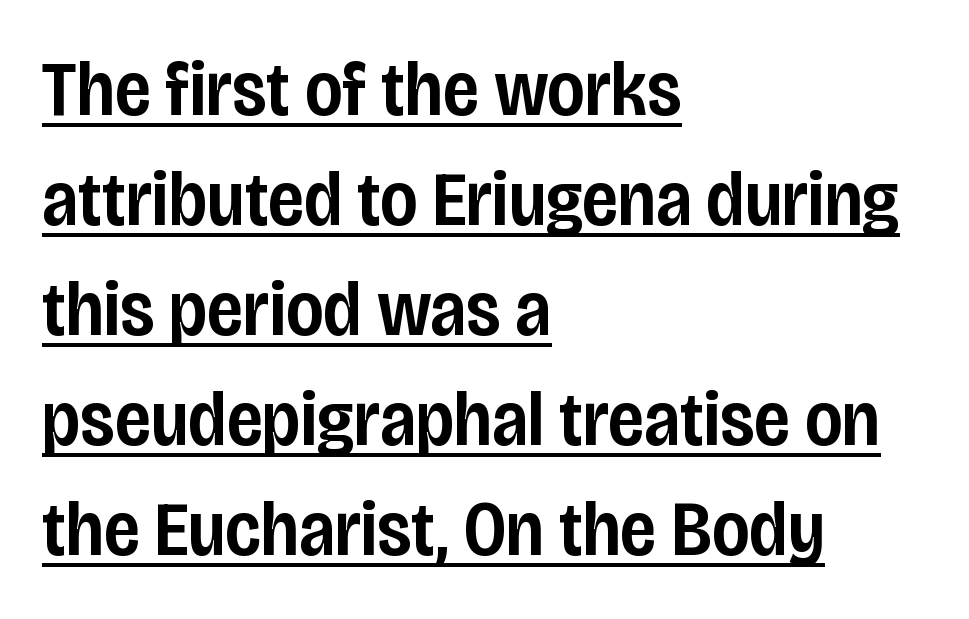
Q: Is the text bold? A: Semi-bold.
Q: Is the text italic (slanted)? A: No, it is upright.
Q: Is the typeface a serif or a sans-serif typeface? A: Sans-serif.
Q: Is the text underlined? A: Yes.
Q: How is the paragraph aligned? A: Left-aligned.
Q: Is the spacing between letters normal or unusually wide? A: Normal.
Q: Is the spacing between lines tight, normal or loose? A: Normal.
Q: Width (condensed, normal, or wide)? A: Condensed.
Q: Stroke contrast? A: Low.
Q: x-height? A: Large.
Q: Monospaced? A: No.
